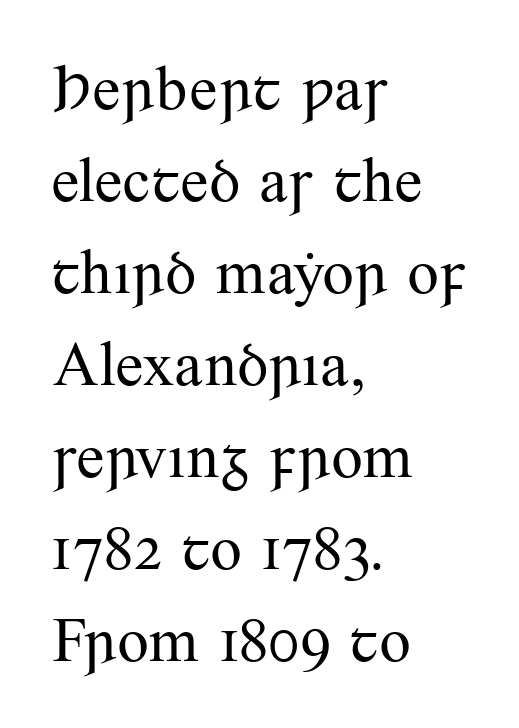
Q: Is the text bold? A: No.
Q: Is the text italic (slanted)? A: No, it is upright.
Q: Is the typeface a serif or a sans-serif typeface? A: Serif.
Q: Is the text underlined? A: No.
Q: How is the paragraph aligned? A: Left-aligned.
Q: Is the spacing between letters normal or unusually wide? A: Normal.
Q: Is the spacing between lines tight, normal or loose? A: Normal.
Q: Width (condensed, normal, or wide)? A: Normal.
Q: Stroke contrast? A: Medium.
Q: x-height? A: Small.
Q: Monospaced? A: No.
